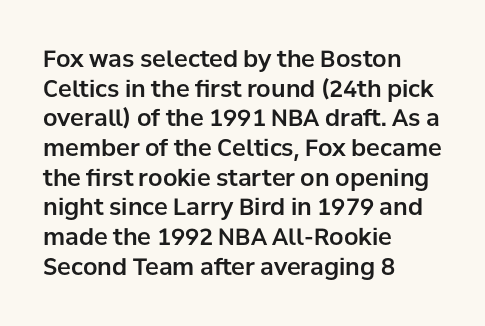
The image shows 23 px text type, upright; set left-aligned, normal line spacing (1.29x), normal letter spacing, not underlined.
